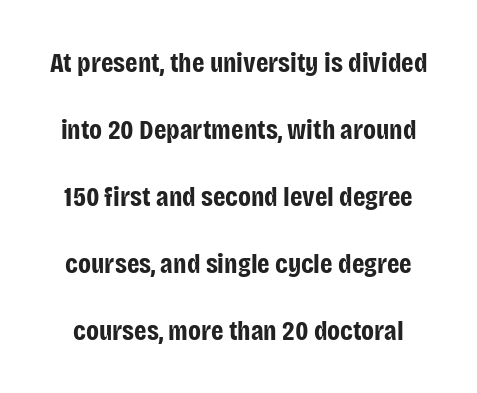
The image shows 28 px bold, condensed sans-serif type, upright; set loose line spacing (2.39x), normal letter spacing, not underlined; low stroke contrast and a large x-height.
